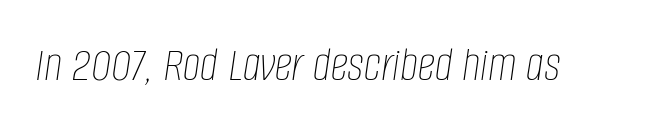
Q: Is the text bold? A: No.
Q: Is the text italic (slanted)? A: Yes, it leans right by about 8 degrees.
Q: Is the text underlined? A: No.
Q: Is the spacing between letters normal or unusually wide? A: Normal.
Q: Width (condensed, normal, or wide)? A: Condensed.
Q: Stroke contrast? A: Low.
Q: x-height? A: Large.
Q: Monospaced? A: No.
